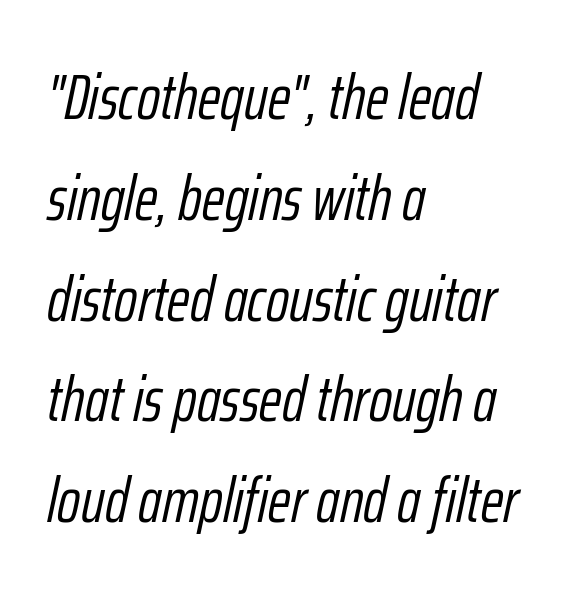
No word sits above an underline. The lines sit at an ordinary, default distance from one another. Is the letter spacing exaggerated? No — it looks like the ordinary default. You could not count columns in this text — the font is proportionally spaced. Leftover space on each line is placed entirely after the last word.
